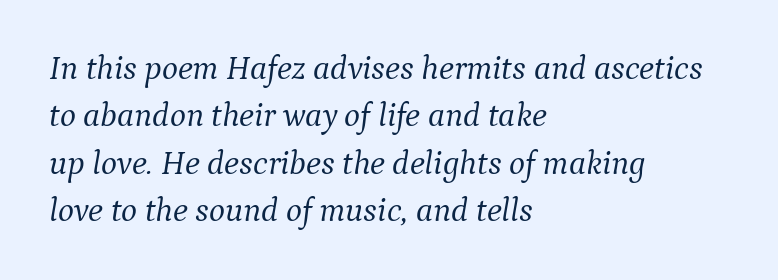
The glyphs look as if they've been sheared to an angle. The strokes are not fattened; the text isn't bold. A typesetter would call this leading conventional body-copy spacing. Default kerning and tracking; the words read as compact shapes. The rag falls on the right side of this text block. Do the characters align in a grid? No, the font is proportional.
